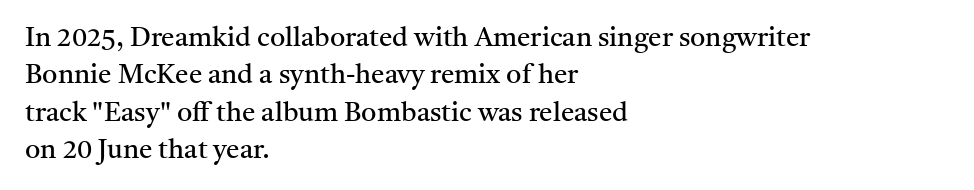
Q: Is the text bold? A: No.
Q: Is the text italic (slanted)? A: No, it is upright.
Q: Is the text underlined? A: No.
Q: How is the paragraph aligned? A: Left-aligned.
Q: Is the spacing between letters normal or unusually wide? A: Normal.
Q: Is the spacing between lines tight, normal or loose? A: Normal.
